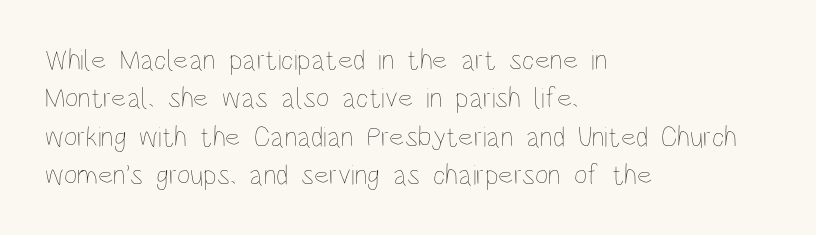
Is this a fixed-width face? No — the glyphs have proportional, varying widths. The strip under each line holds only bare page. Nothing heavy about these letters — not bold at all. Compared with a centered layout, this one pins lines to the left instead.
